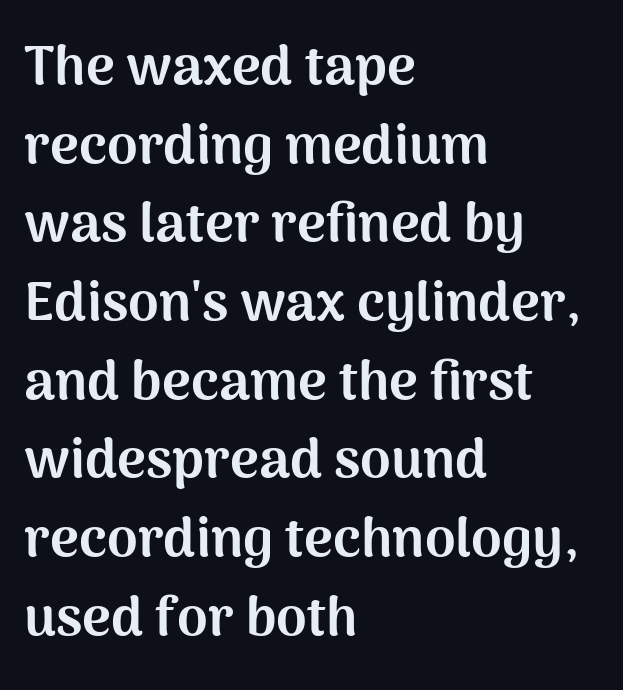
Q: Is the text bold? A: Yes.
Q: Is the text italic (slanted)? A: No, it is upright.
Q: Is the typeface a serif or a sans-serif typeface? A: Sans-serif.
Q: Is the text underlined? A: No.
Q: How is the paragraph aligned? A: Left-aligned.
Q: Is the spacing between letters normal or unusually wide? A: Normal.
Q: Is the spacing between lines tight, normal or loose? A: Normal.
Q: Width (condensed, normal, or wide)? A: Normal.
Q: Stroke contrast? A: Medium.
Q: x-height? A: Medium.
Q: Monospaced? A: No.
